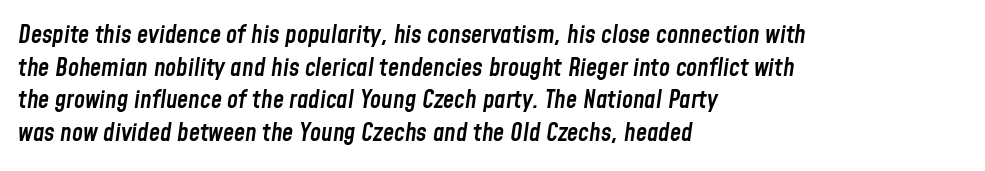
{"italic": "yes", "lean": "right", "slant_degrees": 8, "bold": "semi", "underline": "no", "align": "left", "line_spacing": "normal", "line_spacing_ratio": 1.31, "letter_spacing": "normal", "letter_spacing_em": 0.0, "glyph_px": 25}
